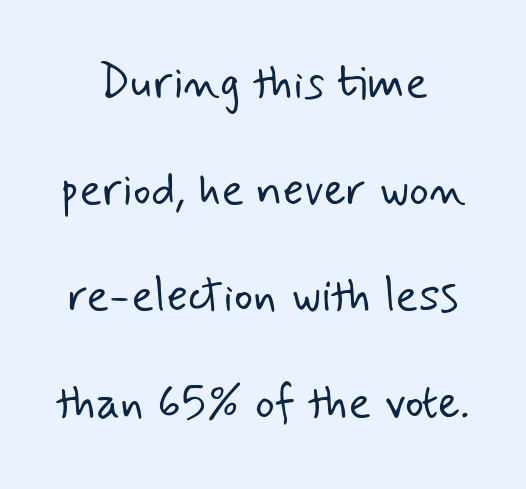
Q: Is the text bold? A: No.
Q: Is the typeface a serif or a sans-serif typeface? A: Sans-serif.
Q: Is the text underlined? A: No.
Q: Is the spacing between letters normal or unusually wide? A: Normal.
Q: Is the spacing between lines tight, normal or loose? A: Loose.
Q: Width (condensed, normal, or wide)? A: Normal.
Q: Stroke contrast? A: Low.
Q: x-height? A: Small.
Q: Monospaced? A: No.
